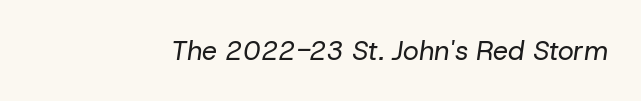
Glance below the letters and you will spot only blank space. The text carries the slant typical of an italic or oblique font. Stroke mass is kept to a normal reading level or below. The passage shown has conventional tracking throughout.
